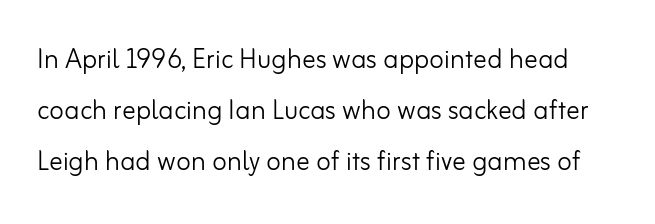
The image shows 34 px light sans-serif type, upright; set normal line spacing (1.5x), normal letter spacing, not underlined; low stroke contrast and a small x-height.
